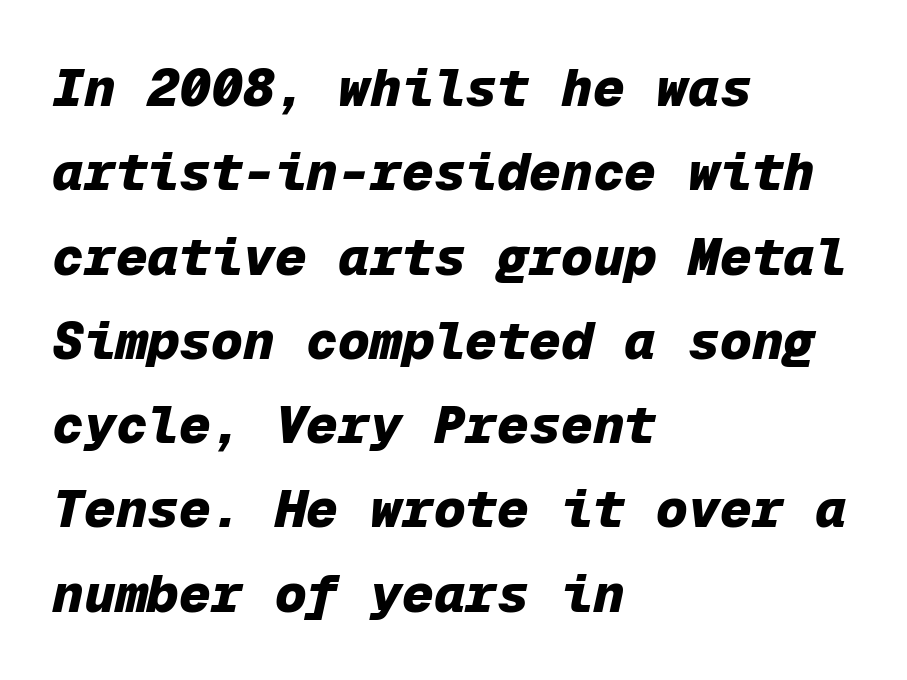
Emphasis-style slanted type is in use. Quick note: underline off. Compared with an ordinary text face, these strokes are far heavier — a full bold. The designer left line spacing at the default. This rendering uses left alignment, leaving the right contour irregular.
